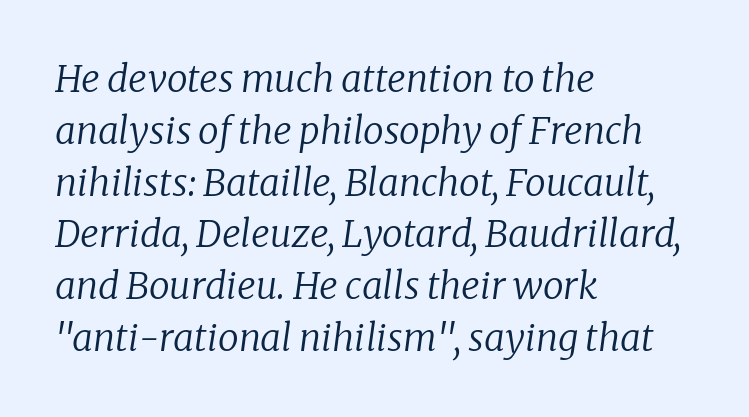
{"serif": "yes", "italic": "yes", "lean": "right", "slant_degrees": 8, "bold": "no", "weight": "regular", "width": "normal", "stroke_contrast": "low", "x_height": "medium", "monospaced": "no", "underline": "no", "align": "left", "line_spacing": "normal", "line_spacing_ratio": 1.4, "letter_spacing": "normal", "letter_spacing_em": 0.0, "glyph_px": 37}
